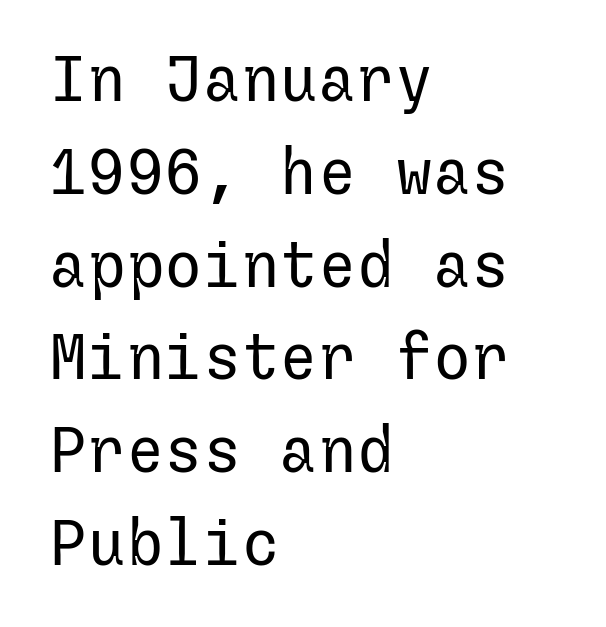
{"serif": "no", "italic": "no", "bold": "no", "weight": "regular", "width": "normal", "stroke_contrast": "low", "x_height": "medium", "underline": "no", "align": "left", "line_spacing": "normal", "line_spacing_ratio": 1.45, "letter_spacing": "normal", "letter_spacing_em": 0.0, "glyph_px": 64}
